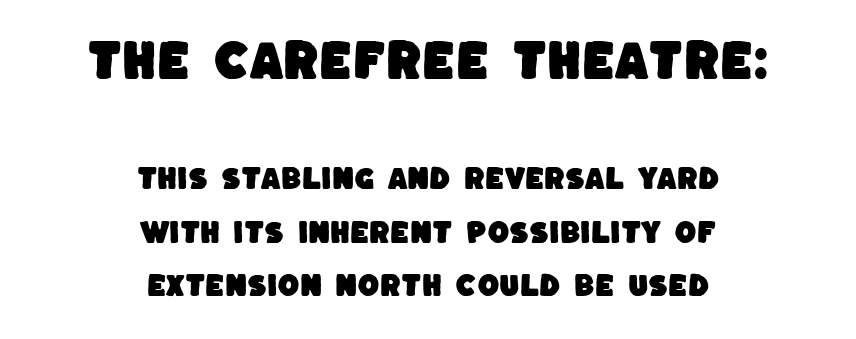
The image shows 43 px sans-serif type; set centered, loose line spacing (2.15x), normal letter spacing, not underlined; the first (top) block is 1.72x larger; low stroke contrast and a large x-height.
